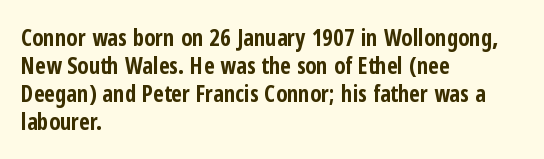
Q: Is the text bold? A: Yes.
Q: Is the text italic (slanted)? A: No, it is upright.
Q: Is the text underlined? A: No.
Q: How is the paragraph aligned? A: Left-aligned.
Q: Is the spacing between letters normal or unusually wide? A: Normal.
